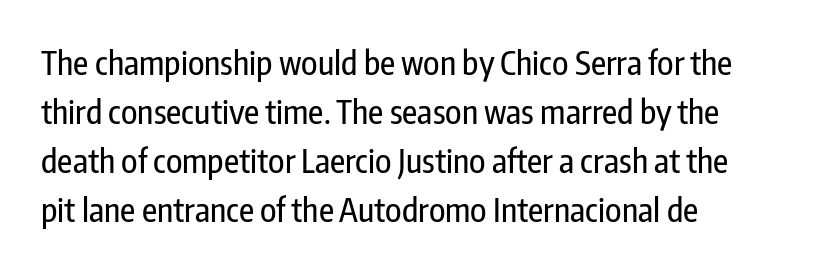
Q: Is the text italic (slanted)? A: No, it is upright.
Q: Is the typeface a serif or a sans-serif typeface? A: Sans-serif.
Q: Is the text underlined? A: No.
Q: How is the paragraph aligned? A: Left-aligned.
Q: Is the spacing between letters normal or unusually wide? A: Normal.
Q: Is the spacing between lines tight, normal or loose? A: Normal.
Q: Width (condensed, normal, or wide)? A: Condensed.
Q: Stroke contrast? A: Low.
Q: x-height? A: Medium.
Q: Monospaced? A: No.
